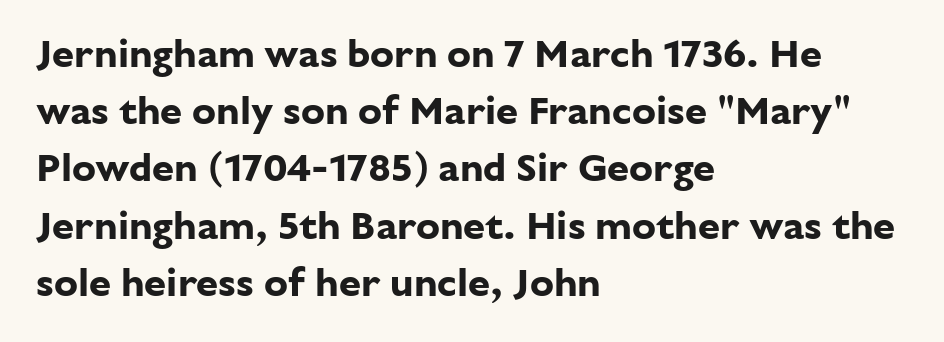
The image shows 40 px bold sans-serif type, upright; set left-aligned, normal line spacing (1.43x), normal letter spacing, not underlined; low stroke contrast and a medium x-height.
